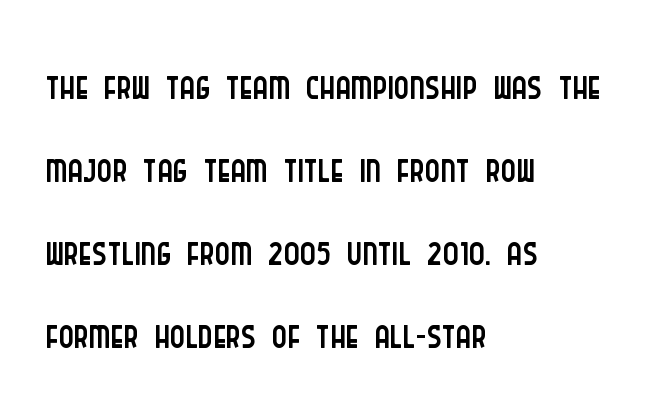
{"serif": "no", "italic": "no", "bold": "no", "weight": "light", "width": "condensed", "stroke_contrast": "low", "x_height": "large", "monospaced": "no", "underline": "no", "align": "left", "line_spacing": "normal", "line_spacing_ratio": 1.43, "letter_spacing": "normal", "letter_spacing_em": 0.0, "glyph_px": 58}
